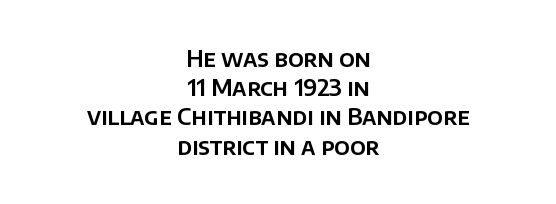
Q: Is the text italic (slanted)? A: No, it is upright.
Q: Is the text underlined? A: No.
Q: How is the paragraph aligned? A: Centered.
Q: Is the spacing between letters normal or unusually wide? A: Normal.
Q: Is the spacing between lines tight, normal or loose? A: Normal.
